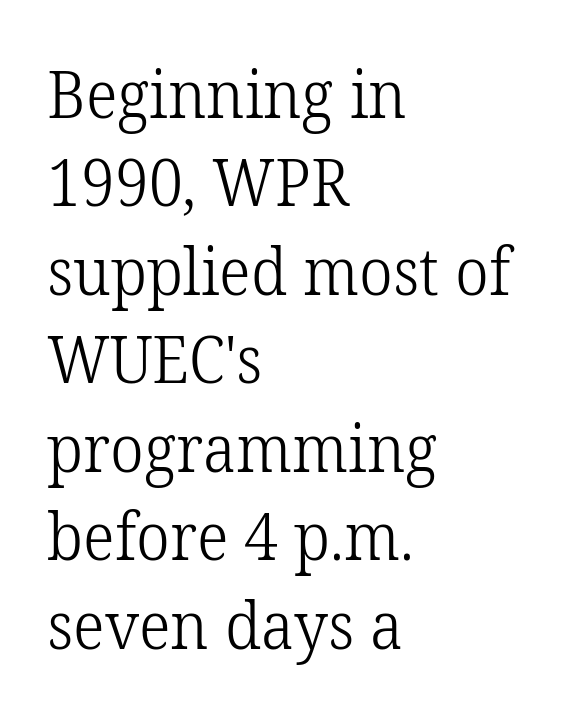
Q: Is the text bold? A: No.
Q: Is the text italic (slanted)? A: No, it is upright.
Q: Is the typeface a serif or a sans-serif typeface? A: Serif.
Q: Is the text underlined? A: No.
Q: How is the paragraph aligned? A: Left-aligned.
Q: Is the spacing between letters normal or unusually wide? A: Normal.
Q: Is the spacing between lines tight, normal or loose? A: Normal.
Q: Width (condensed, normal, or wide)? A: Normal.
Q: Stroke contrast? A: Low.
Q: x-height? A: Medium.
Q: Monospaced? A: No.
